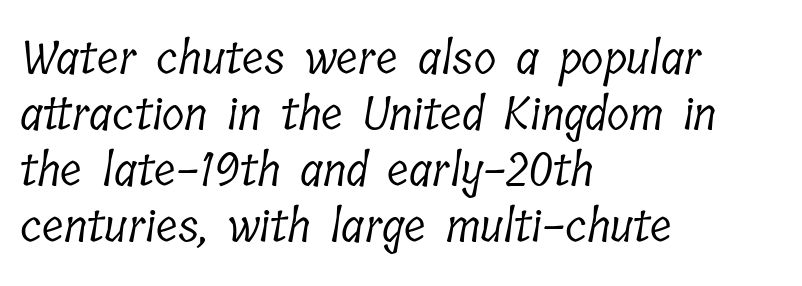
{"serif": "yes", "bold": "no", "weight": "light", "width": "condensed", "stroke_contrast": "low", "x_height": "medium", "monospaced": "no", "underline": "no", "align": "left", "line_spacing_ratio": 1.22, "letter_spacing": "normal", "letter_spacing_em": 0.0, "glyph_px": 46}
